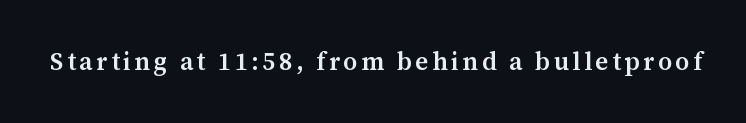
The image shows 25 px text type, upright; set not underlined.
